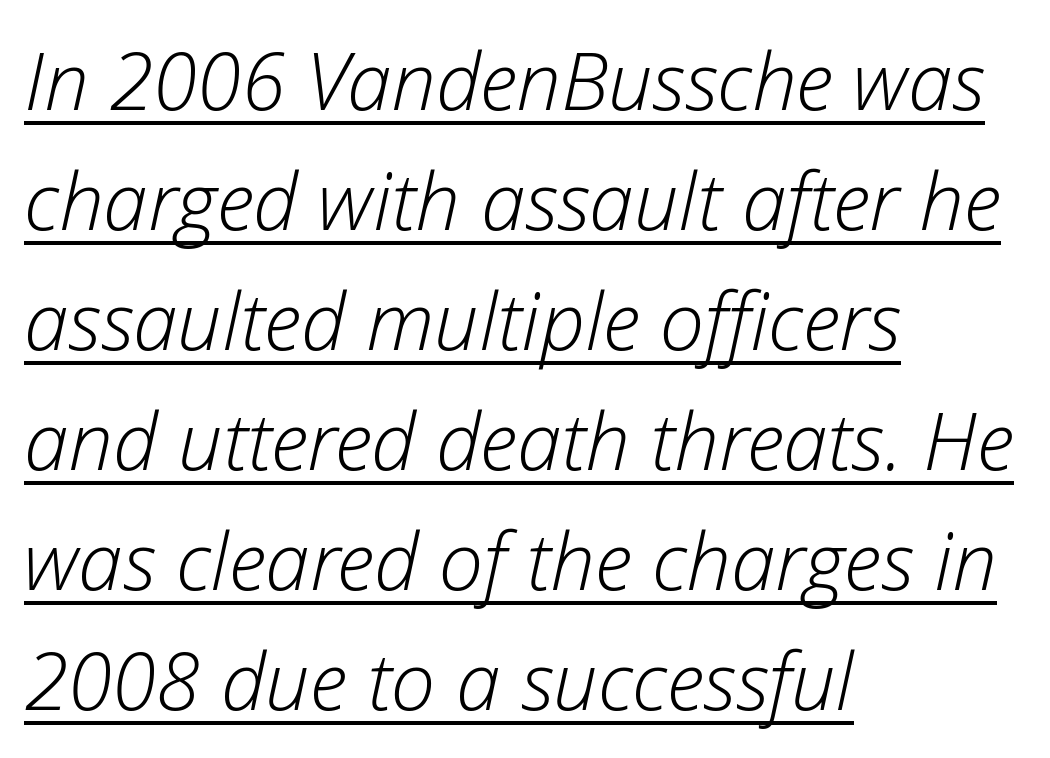
Q: Is the text bold? A: No.
Q: Is the text italic (slanted)? A: Yes, it leans right by about 12 degrees.
Q: Is the text underlined? A: Yes.
Q: How is the paragraph aligned? A: Left-aligned.
Q: Is the spacing between letters normal or unusually wide? A: Normal.
Q: Is the spacing between lines tight, normal or loose? A: Normal.
Q: Width (condensed, normal, or wide)? A: Normal.
Q: Stroke contrast? A: Low.
Q: x-height? A: Medium.
Q: Monospaced? A: No.
